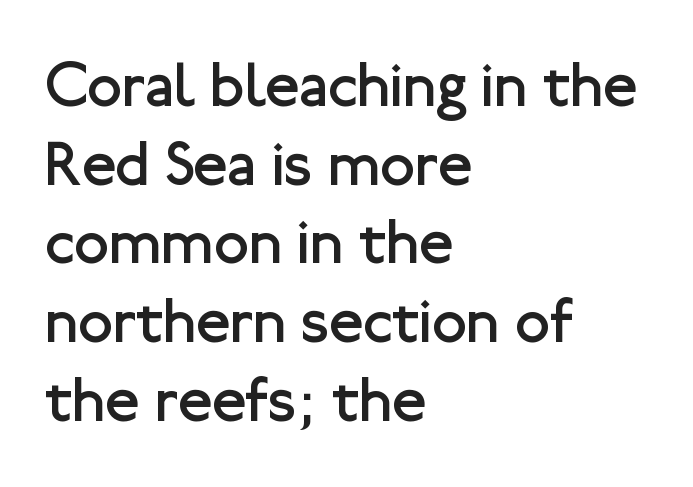
The image shows 63 px regular-weight sans-serif type, upright; set left-aligned, normal line spacing (1.25x), normal letter spacing, not underlined; low stroke contrast and a medium x-height.
